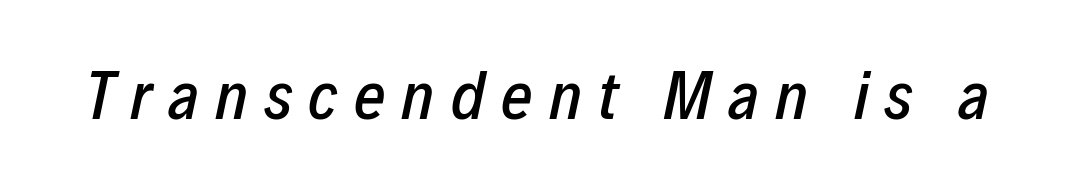
You can tell it's italic because the verticals aren't actually vertical. Look at the tracking — it's clearly loosened, letters drifting apart. The string is rendered with underlining switched off. The passage shown is typed in a proportional face where columns would drift.
